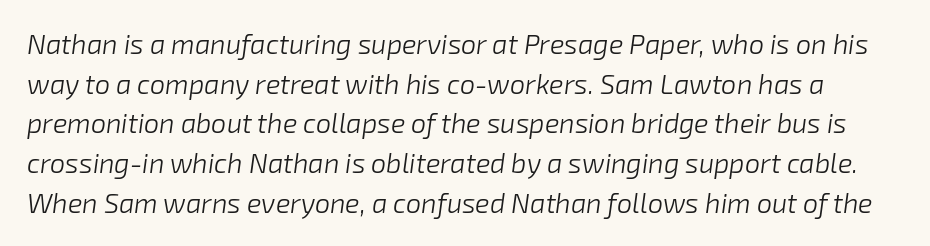
{"italic": "yes", "lean": "right", "slant_degrees": 8, "bold": "no", "underline": "no", "line_spacing": "normal", "line_spacing_ratio": 1.47, "letter_spacing": "normal", "letter_spacing_em": 0.0, "glyph_px": 27}
